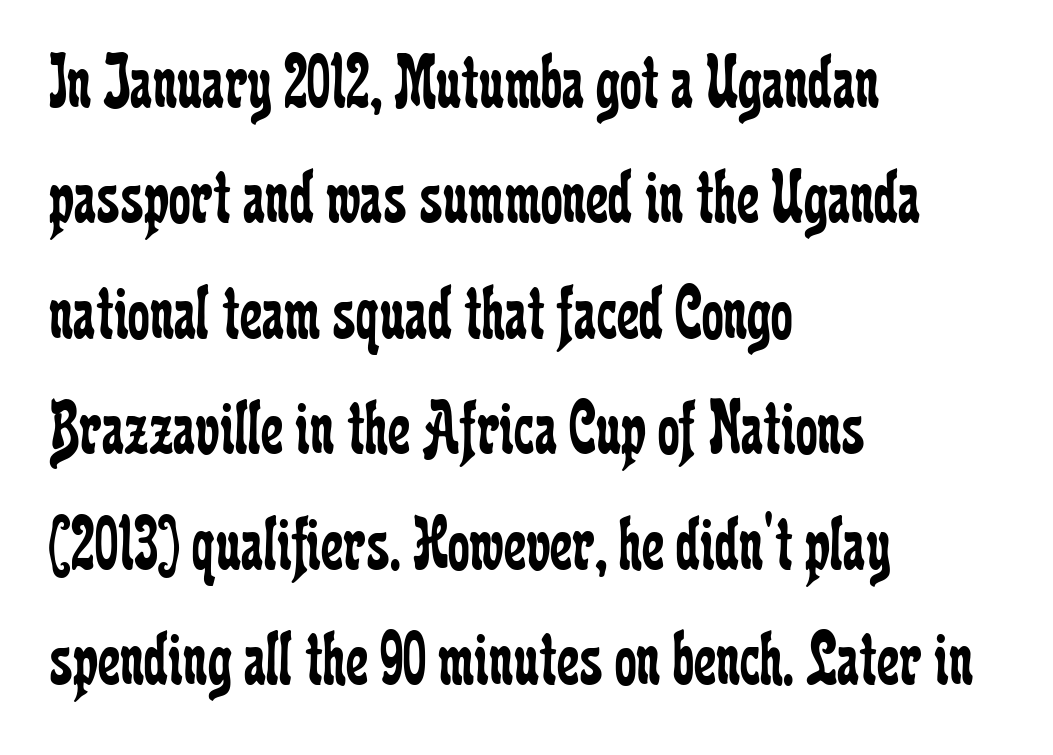
{"serif": "yes", "italic": "no", "bold": "no", "weight": "regular", "width": "condensed", "stroke_contrast": "low", "x_height": "medium", "monospaced": "no", "underline": "no", "align": "left", "line_spacing": "normal", "line_spacing_ratio": 1.48, "letter_spacing": "normal", "letter_spacing_em": 0.0, "glyph_px": 78}
